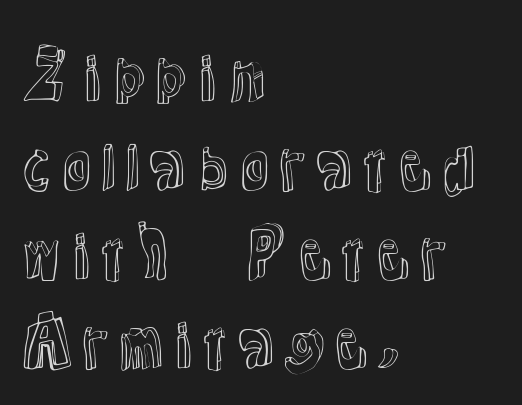
The image shows 66 px text type, upright; set left-aligned, normal line spacing (1.35x), normal letter spacing, not underlined; a medium x-height.
